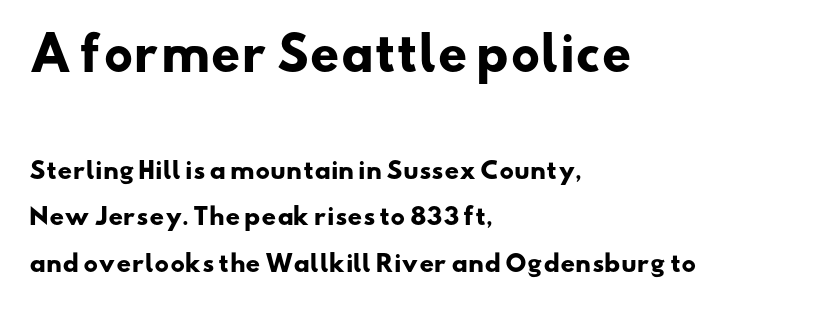
{"serif": "no", "bold": "yes", "weight": "heavy", "width": "wide", "stroke_contrast": "low", "x_height": "small", "monospaced": "no", "underline": "no", "align": "left", "line_spacing": "loose", "line_spacing_ratio": 2.01, "letter_spacing": "normal", "letter_spacing_em": 0.0, "larger_block": "first", "size_ratio": 2.0, "glyph_px": 46}
